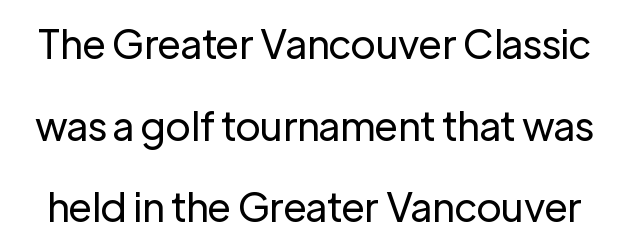
Q: Is the text bold? A: No.
Q: Is the text italic (slanted)? A: No, it is upright.
Q: Is the typeface a serif or a sans-serif typeface? A: Sans-serif.
Q: Is the text underlined? A: No.
Q: Is the spacing between letters normal or unusually wide? A: Normal.
Q: Is the spacing between lines tight, normal or loose? A: Loose.
Q: Width (condensed, normal, or wide)? A: Normal.
Q: Stroke contrast? A: Low.
Q: x-height? A: Medium.
Q: Monospaced? A: No.
